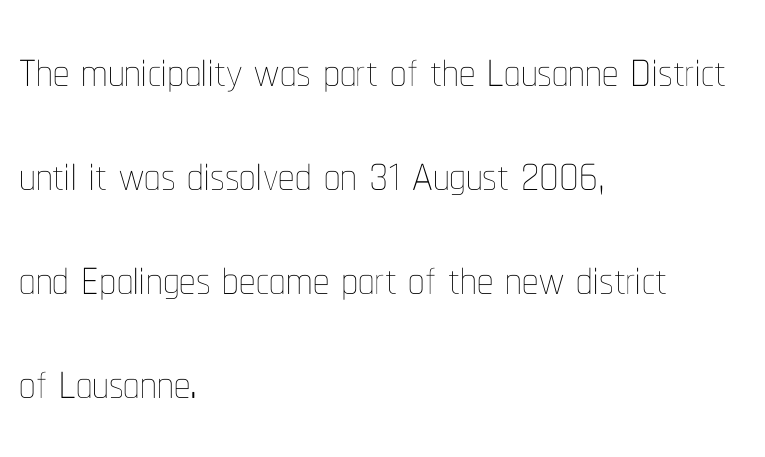
Q: Is the text bold? A: No.
Q: Is the text italic (slanted)? A: No, it is upright.
Q: Is the text underlined? A: No.
Q: How is the paragraph aligned? A: Left-aligned.
Q: Is the spacing between letters normal or unusually wide? A: Normal.
Q: Is the spacing between lines tight, normal or loose? A: Normal.
Q: Width (condensed, normal, or wide)? A: Condensed.
Q: Stroke contrast? A: Low.
Q: x-height? A: Medium.
Q: Monospaced? A: No.
